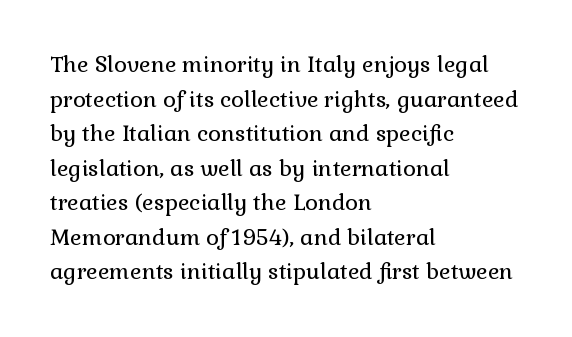
Which margin do the lines hug? The left one — the right edge is uneven. This is roman type, the default non-slanted kind. Summary of vertical rhythm: regular, with standard interline spacing. These glyphs show unthickened strokes, regular width or finer. The rendering keeps characters at their native spacing. The gap between lines stays unmarked.
